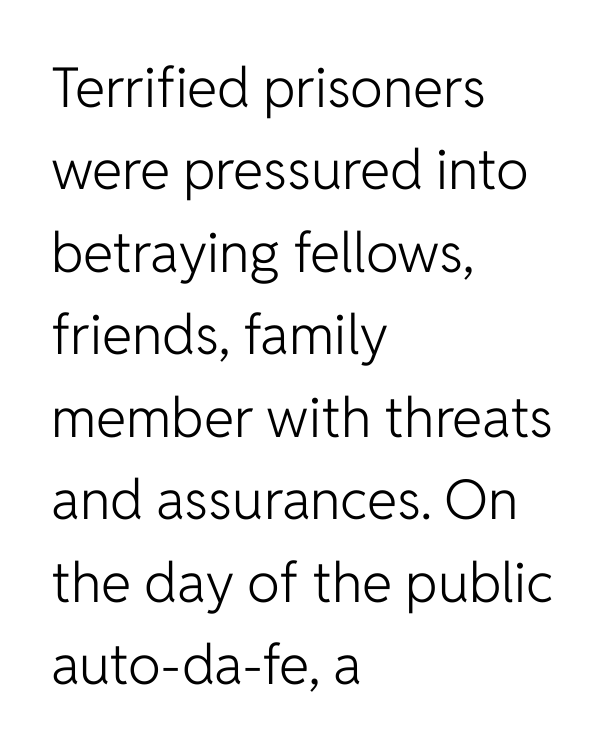
Q: Is the text bold? A: No.
Q: Is the text italic (slanted)? A: No, it is upright.
Q: Is the typeface a serif or a sans-serif typeface? A: Sans-serif.
Q: Is the text underlined? A: No.
Q: How is the paragraph aligned? A: Left-aligned.
Q: Is the spacing between letters normal or unusually wide? A: Normal.
Q: Is the spacing between lines tight, normal or loose? A: Normal.
Q: Width (condensed, normal, or wide)? A: Normal.
Q: Stroke contrast? A: Low.
Q: x-height? A: Medium.
Q: Monospaced? A: No.
